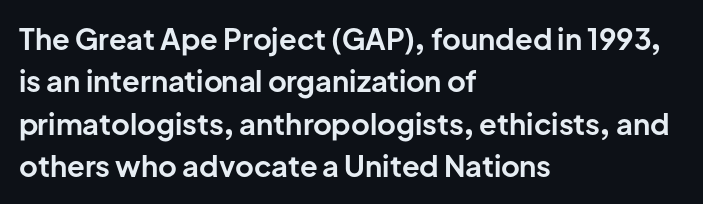
Q: Is the text bold? A: Yes.
Q: Is the text italic (slanted)? A: No, it is upright.
Q: Is the typeface a serif or a sans-serif typeface? A: Sans-serif.
Q: Is the text underlined? A: No.
Q: How is the paragraph aligned? A: Left-aligned.
Q: Is the spacing between letters normal or unusually wide? A: Normal.
Q: Is the spacing between lines tight, normal or loose? A: Normal.
Q: Width (condensed, normal, or wide)? A: Normal.
Q: Stroke contrast? A: Low.
Q: x-height? A: Medium.
Q: Monospaced? A: No.
